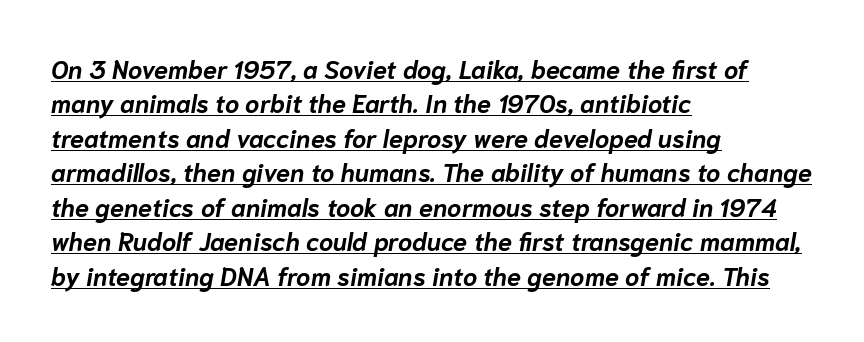
This sample keeps an unexceptional amount of space between lines. Words appear dense and cohesive because spacing is normal. The typography opts for an oblique posture over an upright one. The rendering uses a bold face; every stroke is thick and dark. Does a line run under the words? Yes, clearly. Each line starts at the same left margin while the right side varies.
